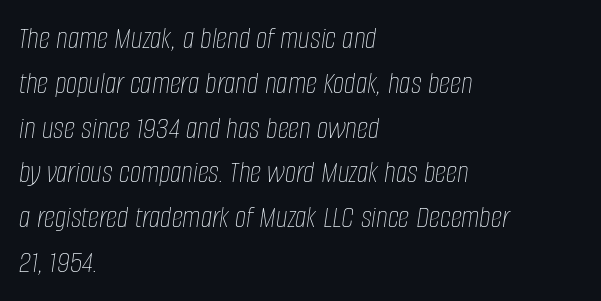
{"italic": "yes", "lean": "right", "slant_degrees": 8, "bold": "no", "weight": "thin", "width": "condensed", "stroke_contrast": "low", "x_height": "large", "monospaced": "no", "underline": "no", "align": "left", "line_spacing": "normal", "line_spacing_ratio": 1.4, "letter_spacing": "normal", "letter_spacing_em": 0.0, "glyph_px": 32}
